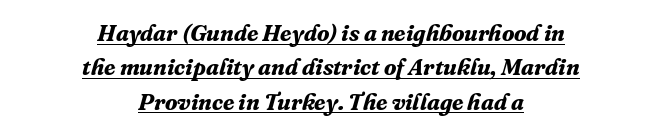
Q: Is the text bold? A: Yes.
Q: Is the text italic (slanted)? A: Yes, it leans right by about 16 degrees.
Q: Is the text underlined? A: Yes.
Q: How is the paragraph aligned? A: Centered.
Q: Is the spacing between letters normal or unusually wide? A: Normal.
Q: Is the spacing between lines tight, normal or loose? A: Normal.
